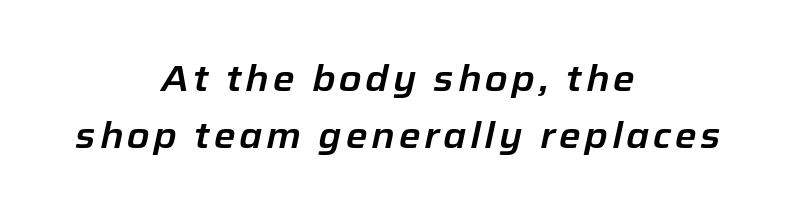
{"italic": "yes", "lean": "right", "slant_degrees": 12, "width": "normal", "stroke_contrast": "low", "x_height": "medium", "monospaced": "no", "underline": "no", "align": "center", "line_spacing": "normal", "line_spacing_ratio": 1.53, "glyph_px": 37}
